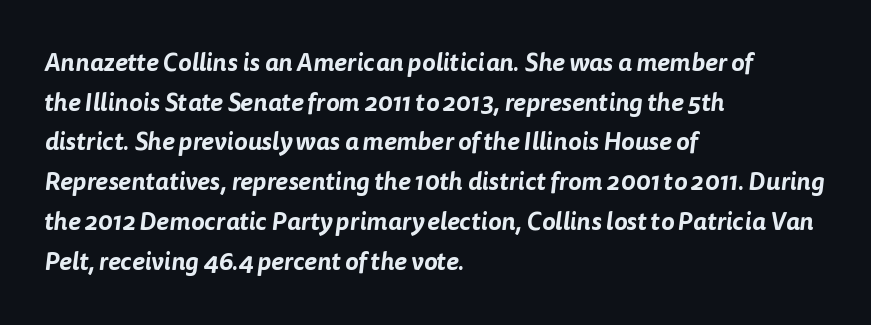
Q: Is the text underlined? A: No.
Q: How is the paragraph aligned? A: Left-aligned.
Q: Is the spacing between letters normal or unusually wide? A: Normal.
Q: Is the spacing between lines tight, normal or loose? A: Normal.
